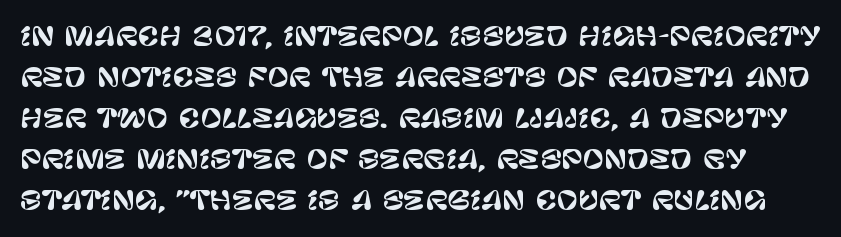
The image shows 26 px text type; set normal line spacing (1.58x), normal letter spacing, not underlined.
